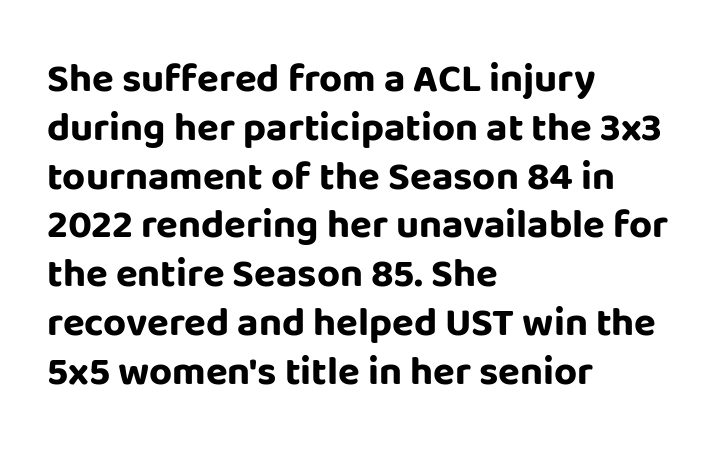
These lines carry a lot of weight — the face is fully bold. Each letter keeps its own natural width here, so spacing adapts to shape. A classic flush-left, rag-right setting is used for this passage. You can tell from the bare stems that sans-serif type was used. Decoration check: the copy has no underline.
